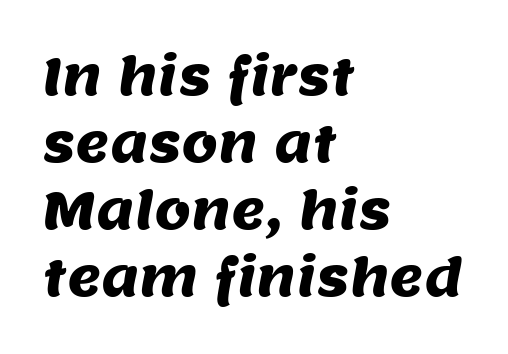
{"serif": "no", "width": "normal", "stroke_contrast": "medium", "x_height": "large", "monospaced": "no", "underline": "no", "align": "left", "line_spacing": "normal", "line_spacing_ratio": 1.29, "letter_spacing": "normal", "letter_spacing_em": 0.0, "glyph_px": 52}
